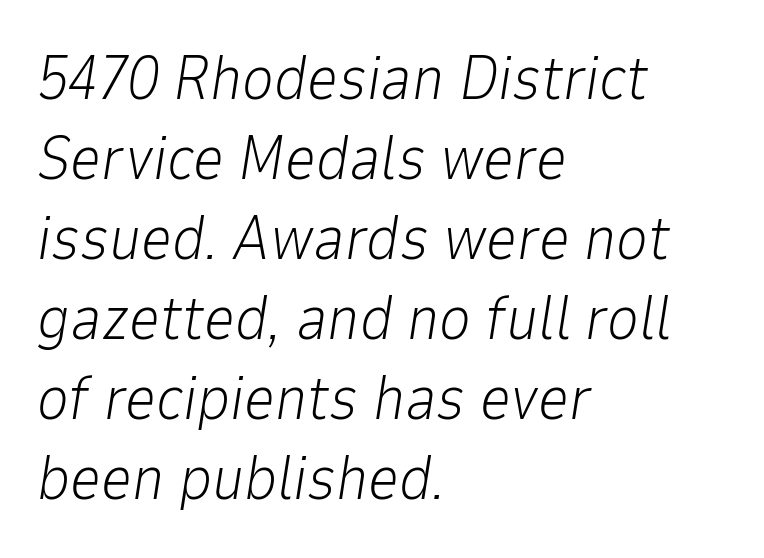
{"italic": "yes", "lean": "right", "slant_degrees": 9, "bold": "no", "weight": "light", "width": "normal", "stroke_contrast": "low", "x_height": "medium", "monospaced": "no", "underline": "no", "align": "left", "line_spacing": "normal", "line_spacing_ratio": 1.31, "letter_spacing": "normal", "letter_spacing_em": 0.0, "glyph_px": 61}
